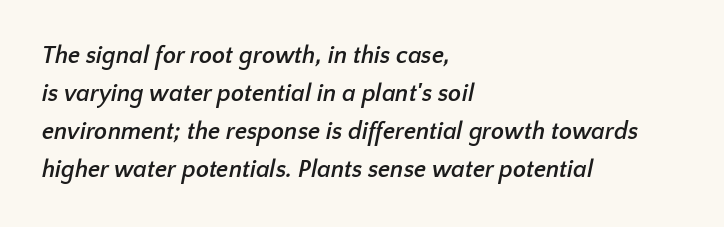
Q: Is the text bold? A: Yes.
Q: Is the text underlined? A: No.
Q: How is the paragraph aligned? A: Left-aligned.
Q: Is the spacing between letters normal or unusually wide? A: Normal.
Q: Is the spacing between lines tight, normal or loose? A: Normal.
